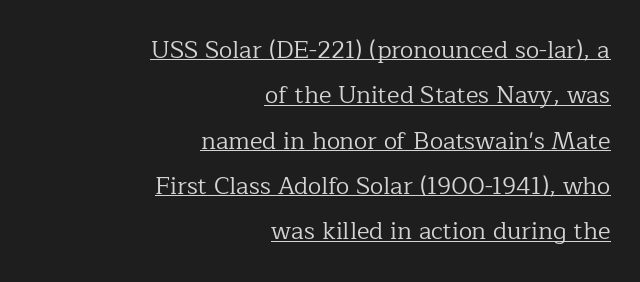
The image shows 24 px text type, upright; set right-aligned, line spacing 1.89x, normal letter spacing, underlined.
